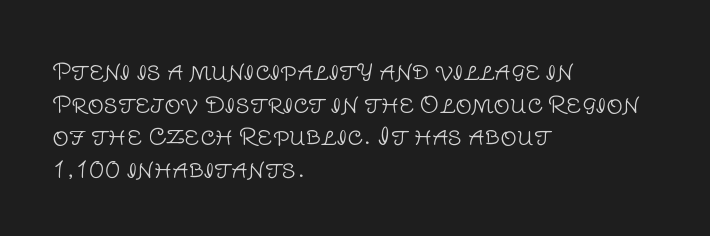
{"bold": "no", "underline": "no", "align": "left", "line_spacing": "normal", "line_spacing_ratio": 1.42, "letter_spacing": "normal", "letter_spacing_em": 0.0, "glyph_px": 23}
